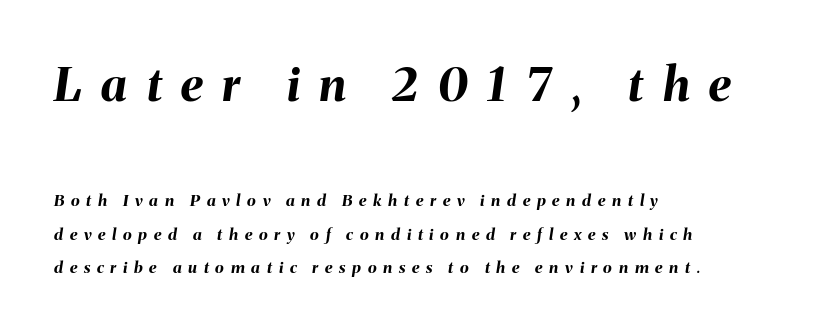
{"italic": "yes", "lean": "right", "slant_degrees": 8, "bold": "yes", "weight": "bold", "width": "normal", "stroke_contrast": "medium", "x_height": "medium", "monospaced": "no", "underline": "no", "align": "left", "line_spacing": "loose", "line_spacing_ratio": 2.1, "letter_spacing": "wide", "letter_spacing_em": 0.42, "larger_block": "first", "size_ratio": 2.94, "glyph_px": 47}
